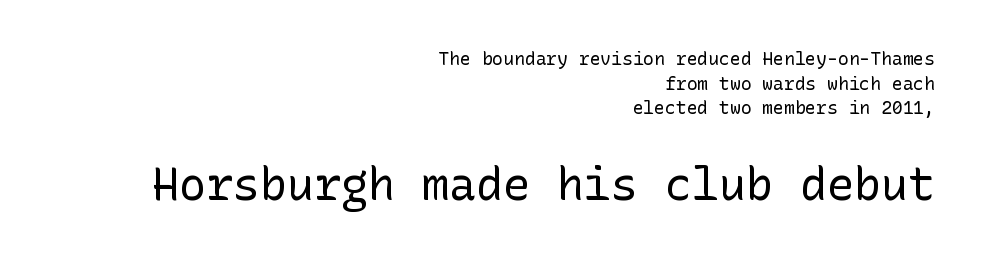
{"serif": "no", "italic": "no", "bold": "no", "weight": "regular", "width": "normal", "stroke_contrast": "low", "x_height": "medium", "underline": "no", "align": "right", "line_spacing": "normal", "line_spacing_ratio": 1.37, "letter_spacing": "normal", "letter_spacing_em": 0.0, "larger_block": "second", "size_ratio": 2.5, "glyph_px": 45}
